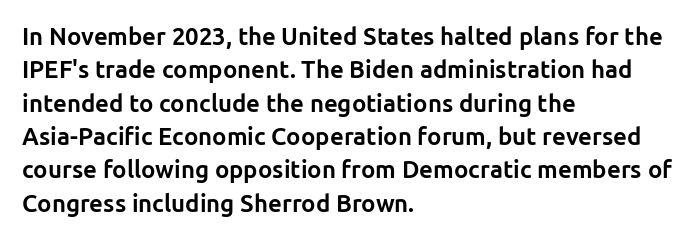
You can tell it's not italic because the verticals are truly vertical. Descender tails drop into unmarked territory. Baseline-to-baseline distance is the conventional proportion of letter height. Nobody touched the tracking dial on this one. Thick stems and heavy bowls — unmistakably bold. One-word summary of the alignment: left.
